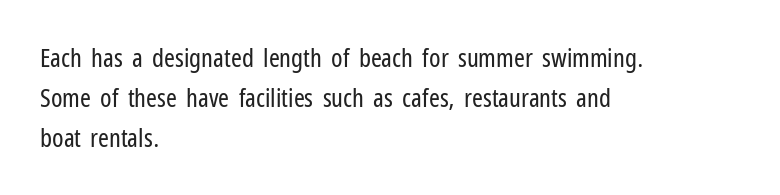
{"italic": "no", "bold": "no", "underline": "no", "align": "left", "line_spacing": "normal", "line_spacing_ratio": 1.53, "letter_spacing": "normal", "letter_spacing_em": 0.0, "glyph_px": 26}
